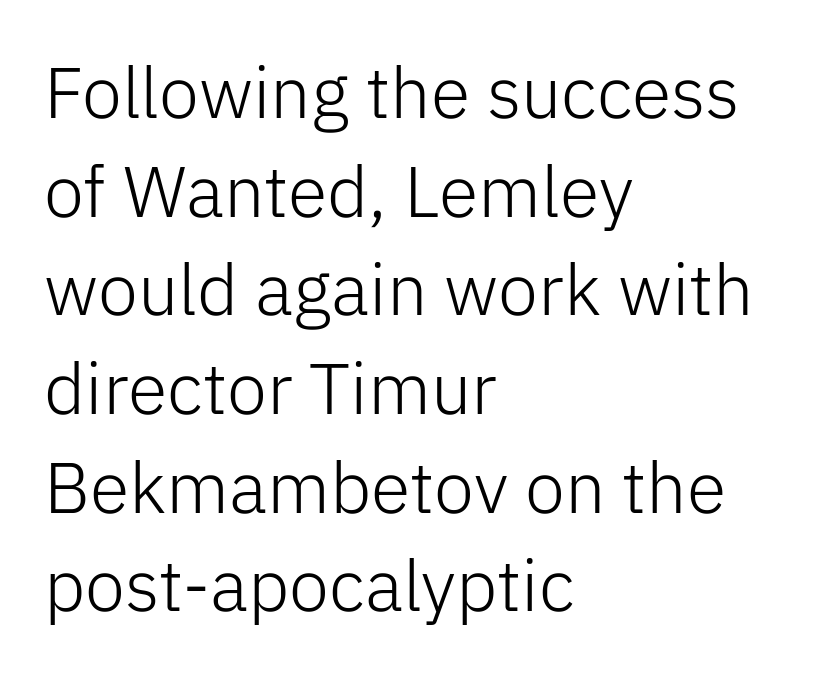
Just letters on the line, the space beneath them empty. This is not heavy type; no bold has been used. Note the varied advance widths — an 'i' is clearly narrower than an 'm'. Nothing unusual about the tracking: characters are spaced as the font intends.
